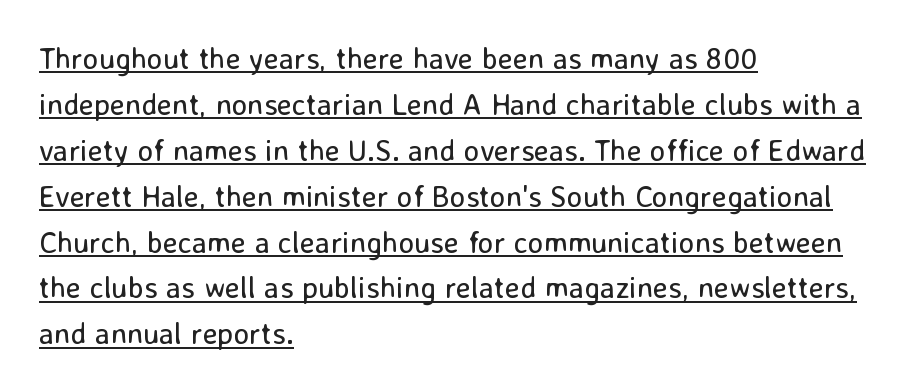
Q: Is the text bold? A: No.
Q: Is the text italic (slanted)? A: No, it is upright.
Q: Is the typeface a serif or a sans-serif typeface? A: Sans-serif.
Q: Is the text underlined? A: Yes.
Q: How is the paragraph aligned? A: Left-aligned.
Q: Is the spacing between letters normal or unusually wide? A: Normal.
Q: Is the spacing between lines tight, normal or loose? A: Normal.
Q: Width (condensed, normal, or wide)? A: Normal.
Q: Stroke contrast? A: Low.
Q: x-height? A: Medium.
Q: Monospaced? A: No.
